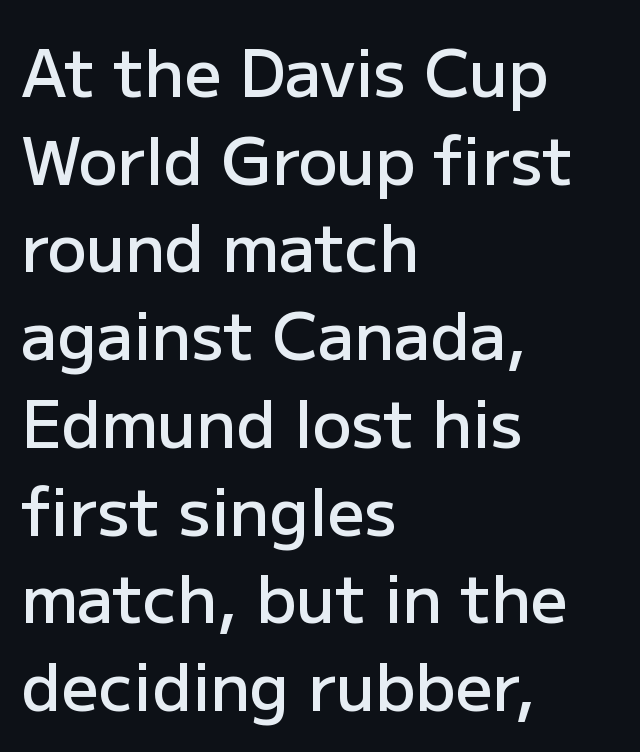
Q: Is the text bold? A: Semi-bold.
Q: Is the text italic (slanted)? A: No, it is upright.
Q: Is the typeface a serif or a sans-serif typeface? A: Sans-serif.
Q: Is the text underlined? A: No.
Q: How is the paragraph aligned? A: Left-aligned.
Q: Is the spacing between letters normal or unusually wide? A: Normal.
Q: Is the spacing between lines tight, normal or loose? A: Normal.
Q: Width (condensed, normal, or wide)? A: Normal.
Q: Stroke contrast? A: Low.
Q: x-height? A: Medium.
Q: Monospaced? A: No.
